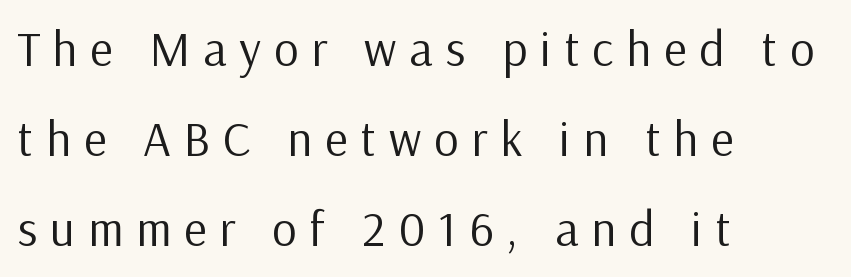
The image shows 49 px regular-weight sans-serif type, upright; set left-aligned, line spacing 1.84x, unusually wide letter spacing (+0.26 em), not underlined; low stroke contrast and a medium x-height.
